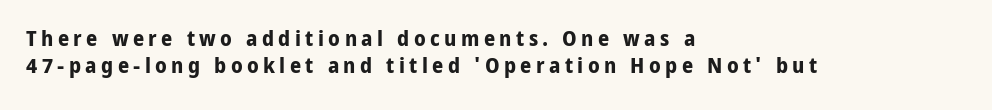
{"italic": "no", "bold": "yes", "underline": "no", "align": "left", "line_spacing_ratio": 1.22, "letter_spacing": "wide", "letter_spacing_em": 0.2, "glyph_px": 22}
